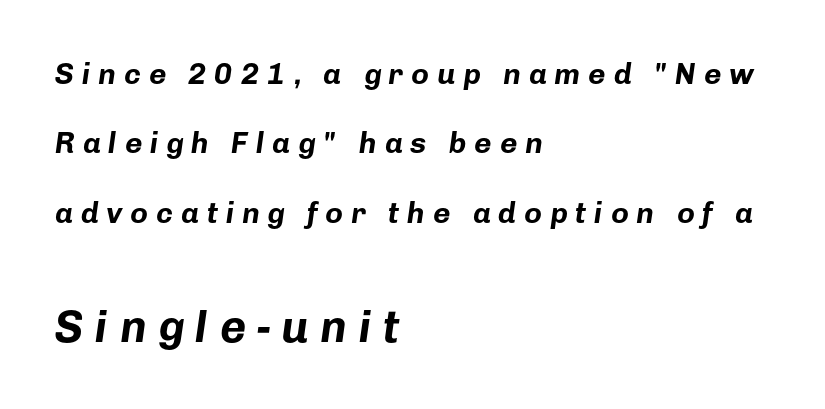
Q: Is the text bold? A: Yes.
Q: Is the text italic (slanted)? A: Yes, it leans right by about 8 degrees.
Q: Is the text underlined? A: No.
Q: How is the paragraph aligned? A: Left-aligned.
Q: Is the spacing between letters normal or unusually wide? A: Unusually wide.
Q: Is the spacing between lines tight, normal or loose? A: Loose.
Q: Which block of text is set in a larger size, the first (top) or the second (bottom)? A: The second (bottom) one.
Q: Width (condensed, normal, or wide)? A: Normal.
Q: Stroke contrast? A: Low.
Q: x-height? A: Medium.
Q: Monospaced? A: No.
